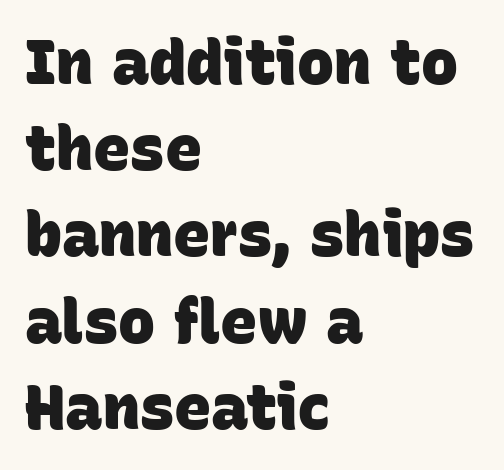
The image shows 62 px heavy sans-serif type; set left-aligned, normal line spacing (1.39x), normal letter spacing, not underlined; low stroke contrast and a large x-height.
